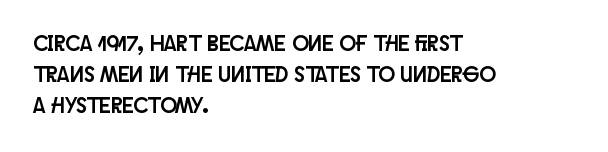
No italicization has been applied; the sample stays upright. The text block is weighted toward the left margin, trailing off unevenly rightward. Each row of text sits above clean, open space. Leading matches the norm, producing a regular column. Nobody touched the tracking dial on this one.
